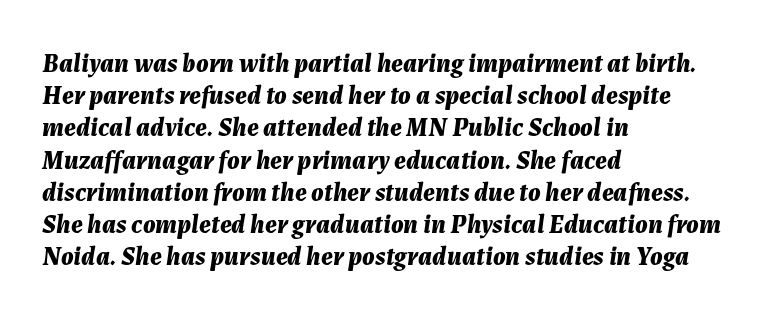
Q: Is the text bold? A: Yes.
Q: Is the text italic (slanted)? A: Yes, it leans right by about 7 degrees.
Q: Is the text underlined? A: No.
Q: How is the paragraph aligned? A: Left-aligned.
Q: Is the spacing between letters normal or unusually wide? A: Normal.
